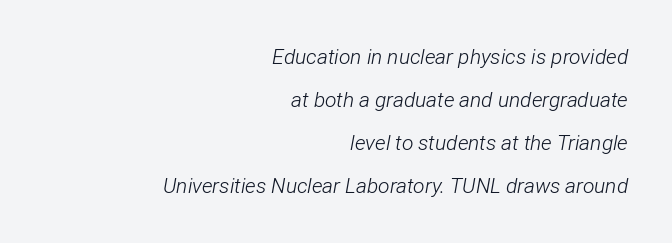
{"italic": "yes", "lean": "right", "slant_degrees": 12, "bold": "no", "underline": "no", "align": "right", "line_spacing": "loose", "line_spacing_ratio": 2.04, "letter_spacing": "normal", "letter_spacing_em": 0.0, "glyph_px": 21}
